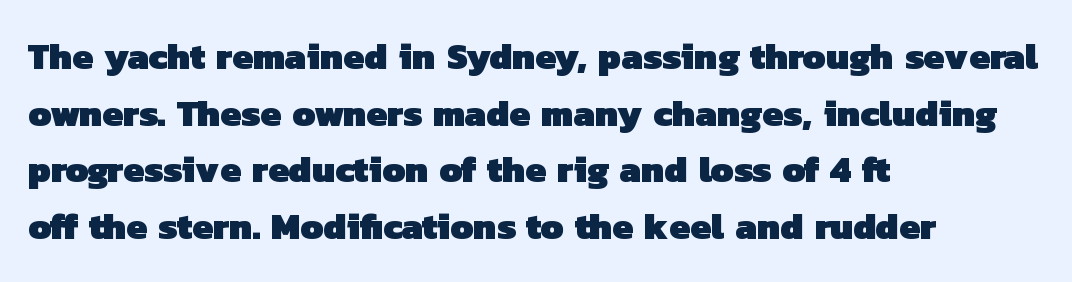
The image shows 37 px heavy sans-serif type; set left-aligned, normal line spacing (1.53x), normal letter spacing, not underlined; low stroke contrast and a medium x-height.
